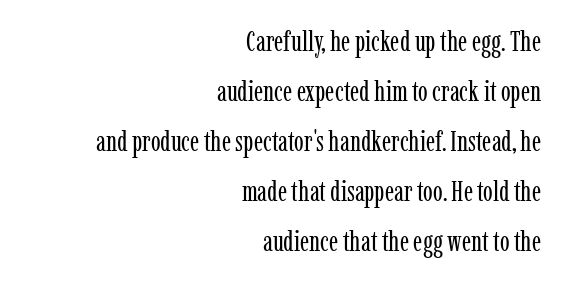
Q: Is the text bold? A: No.
Q: Is the text italic (slanted)? A: No, it is upright.
Q: Is the typeface a serif or a sans-serif typeface? A: Serif.
Q: Is the text underlined? A: No.
Q: How is the paragraph aligned? A: Right-aligned.
Q: Is the spacing between letters normal or unusually wide? A: Normal.
Q: Width (condensed, normal, or wide)? A: Condensed.
Q: Stroke contrast? A: Low.
Q: x-height? A: Medium.
Q: Monospaced? A: No.
